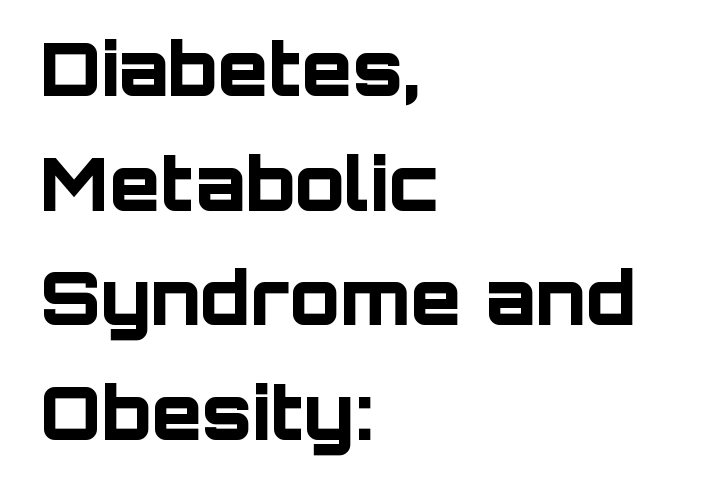
The image shows 74 px bold sans-serif type, upright; set left-aligned, normal line spacing (1.55x), normal letter spacing, not underlined; low stroke contrast and a large x-height.
